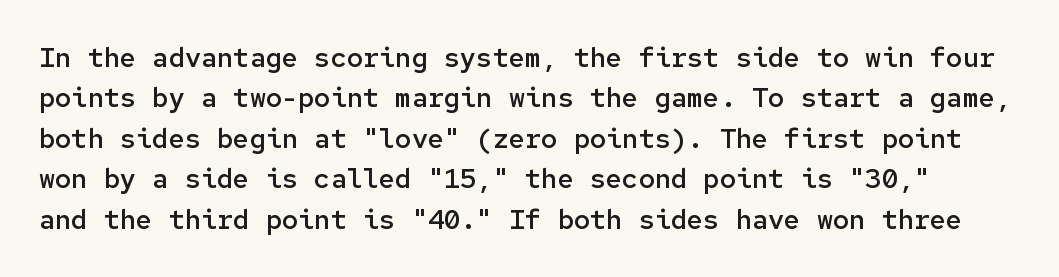
The image shows 27 px text type, upright; set normal line spacing (1.5x), normal letter spacing, not underlined.
